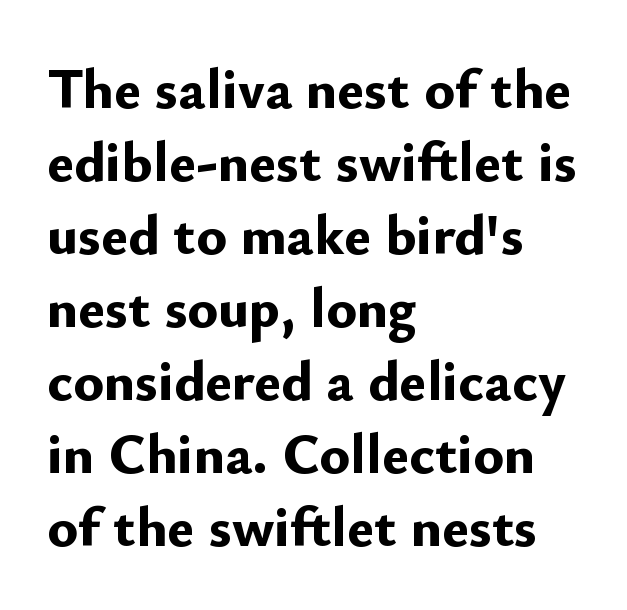
Q: Is the text bold? A: Yes.
Q: Is the text italic (slanted)? A: No, it is upright.
Q: Is the typeface a serif or a sans-serif typeface? A: Sans-serif.
Q: Is the text underlined? A: No.
Q: How is the paragraph aligned? A: Left-aligned.
Q: Is the spacing between letters normal or unusually wide? A: Normal.
Q: Is the spacing between lines tight, normal or loose? A: Normal.
Q: Width (condensed, normal, or wide)? A: Normal.
Q: Stroke contrast? A: Low.
Q: x-height? A: Small.
Q: Monospaced? A: No.
